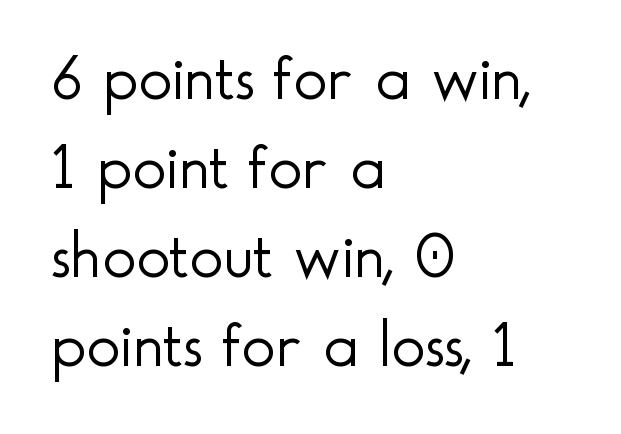
{"serif": "no", "italic": "no", "bold": "no", "weight": "light", "width": "normal", "x_height": "small", "monospaced": "no", "underline": "no", "align": "left", "line_spacing": "normal", "line_spacing_ratio": 1.39, "letter_spacing": "normal", "letter_spacing_em": 0.0, "glyph_px": 64}
